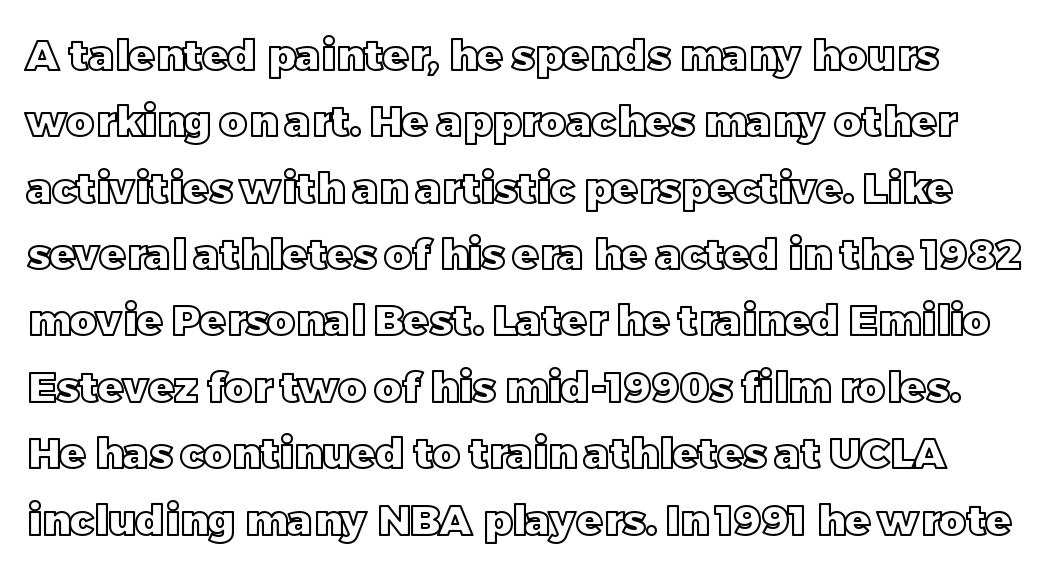
This sample uses plain, unmodified letter spacing. Proportional: the letters do not fall into vertical columns. Quick note: underline off. Interline gaps are of average width in this sample. Nope, not italic — everything's standing straight.
